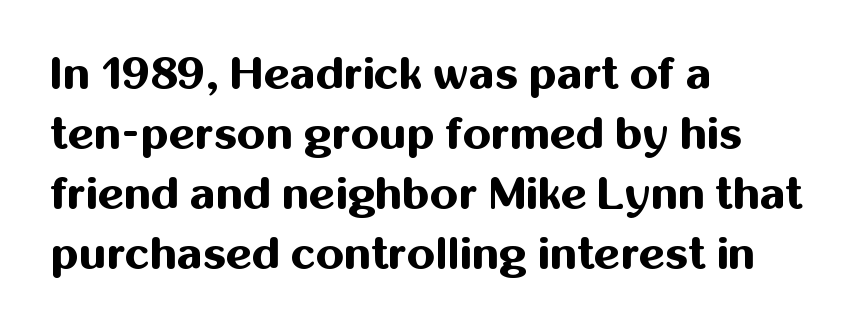
{"serif": "no", "italic": "no", "bold": "yes", "weight": "bold", "width": "normal", "stroke_contrast": "medium", "x_height": "medium", "monospaced": "no", "underline": "no", "align": "left", "line_spacing": "normal", "line_spacing_ratio": 1.33, "letter_spacing": "normal", "letter_spacing_em": 0.0, "glyph_px": 45}
